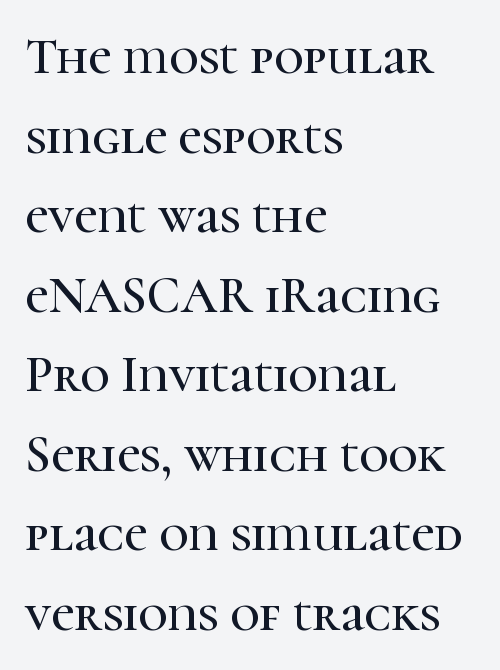
Q: Is the text italic (slanted)? A: No, it is upright.
Q: Is the typeface a serif or a sans-serif typeface? A: Serif.
Q: Is the text underlined? A: No.
Q: How is the paragraph aligned? A: Left-aligned.
Q: Is the spacing between letters normal or unusually wide? A: Normal.
Q: Is the spacing between lines tight, normal or loose? A: Normal.
Q: Width (condensed, normal, or wide)? A: Normal.
Q: Stroke contrast? A: High.
Q: x-height? A: Medium.
Q: Monospaced? A: No.
